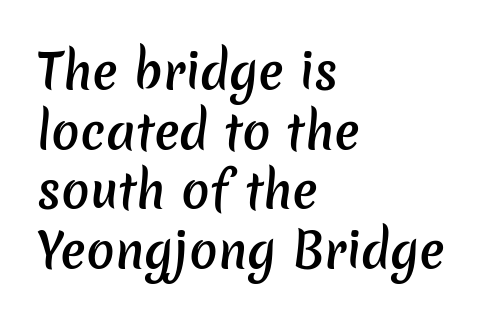
Spacing verdict: proportional, widths tailored to each character. What stands out about the letter spacing? Nothing — it is the standard amount. These lines sit exactly where default settings would place them. No feet cap the strokes, marking this as sans-serif type. Left-aligned paragraph, ragged on the right. Descender tails drop into unmarked territory.
